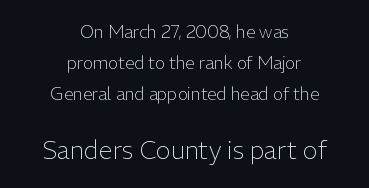
The image shows 25 px text type, upright; set centered, line spacing 1.83x, normal letter spacing, not underlined; the second (bottom) block is 1.47x larger.
